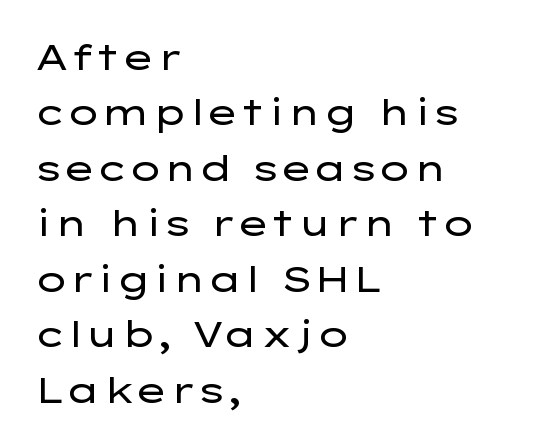
{"serif": "no", "italic": "no", "bold": "no", "weight": "regular", "width": "wide", "stroke_contrast": "low", "x_height": "medium", "monospaced": "no", "underline": "no", "align": "left", "line_spacing": "normal", "line_spacing_ratio": 1.54, "letter_spacing": "normal", "letter_spacing_em": 0.0, "glyph_px": 36}
